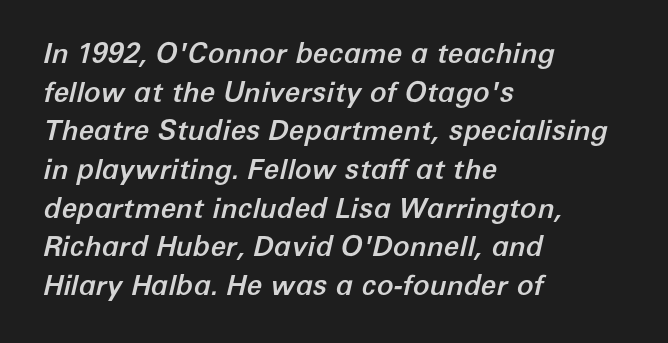
Q: Is the text italic (slanted)? A: Yes, it leans right by about 12 degrees.
Q: Is the text underlined? A: No.
Q: How is the paragraph aligned? A: Left-aligned.
Q: Is the spacing between letters normal or unusually wide? A: Normal.
Q: Is the spacing between lines tight, normal or loose? A: Normal.
Q: Width (condensed, normal, or wide)? A: Normal.
Q: Stroke contrast? A: Low.
Q: x-height? A: Medium.
Q: Monospaced? A: No.
